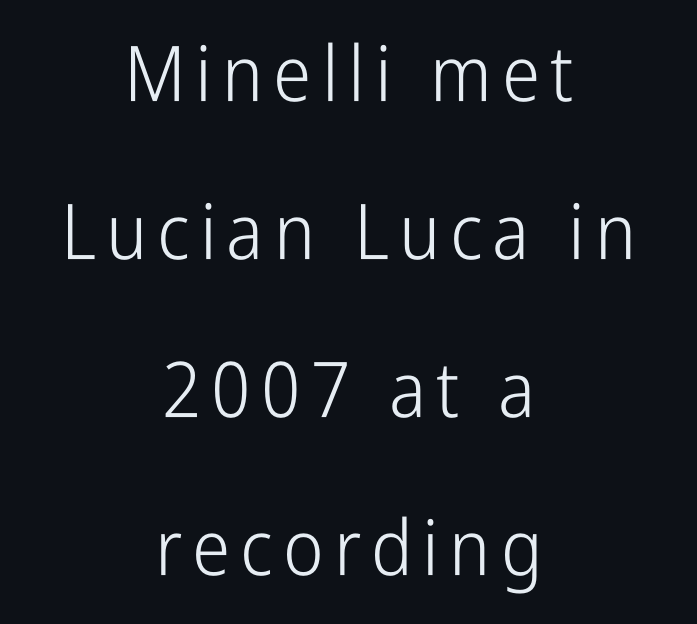
Q: Is the text bold? A: No.
Q: Is the text italic (slanted)? A: No, it is upright.
Q: Is the typeface a serif or a sans-serif typeface? A: Sans-serif.
Q: Is the text underlined? A: No.
Q: How is the paragraph aligned? A: Centered.
Q: Is the spacing between lines tight, normal or loose? A: Loose.
Q: Width (condensed, normal, or wide)? A: Condensed.
Q: Stroke contrast? A: Low.
Q: x-height? A: Medium.
Q: Monospaced? A: No.
